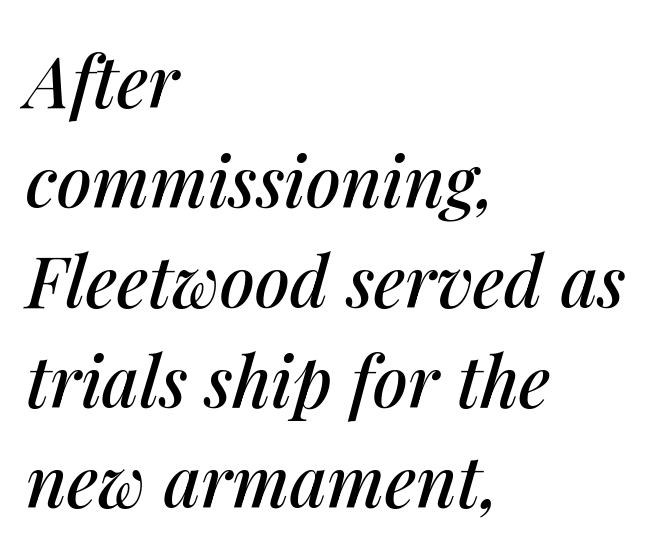
{"italic": "yes", "lean": "right", "slant_degrees": 14, "width": "normal", "stroke_contrast": "medium", "x_height": "medium", "monospaced": "no", "underline": "no", "align": "left", "line_spacing": "normal", "line_spacing_ratio": 1.43, "letter_spacing": "normal", "letter_spacing_em": 0.0, "glyph_px": 70}
